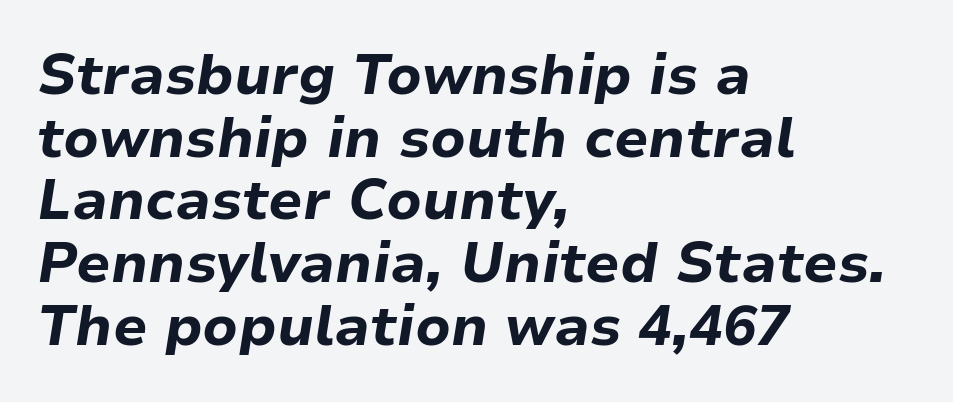
Which margin do the lines hug? The left one — the right edge is uneven. There is no visible air inserted between adjacent glyphs. Does the weight exceed regular? Yes, all the way to bold. Interline gaps are noticeably narrow in this sample.
